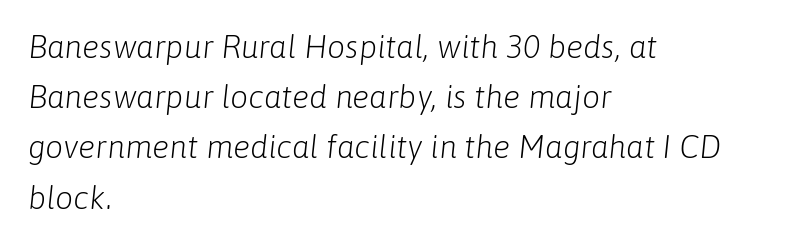
{"italic": "yes", "lean": "right", "slant_degrees": 6, "bold": "no", "weight": "light", "width": "normal", "stroke_contrast": "low", "x_height": "medium", "monospaced": "no", "underline": "no", "align": "left", "line_spacing": "normal", "line_spacing_ratio": 1.57, "letter_spacing": "normal", "letter_spacing_em": 0.0, "glyph_px": 32}
